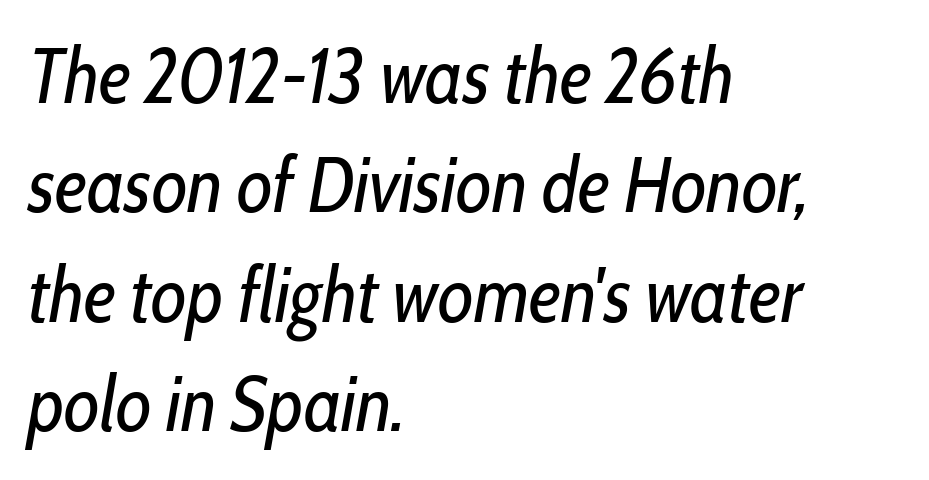
{"italic": "yes", "lean": "right", "slant_degrees": 10, "bold": "no", "weight": "regular", "width": "condensed", "stroke_contrast": "low", "x_height": "medium", "monospaced": "no", "underline": "no", "align": "left", "line_spacing": "normal", "line_spacing_ratio": 1.42, "letter_spacing": "normal", "letter_spacing_em": 0.0, "glyph_px": 77}
